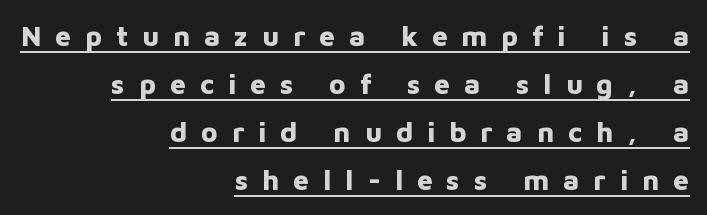
{"serif": "no", "italic": "no", "bold": "yes", "weight": "bold", "width": "normal", "stroke_contrast": "low", "x_height": "medium", "monospaced": "no", "underline": "yes", "align": "right", "line_spacing_ratio": 1.72, "letter_spacing": "wide", "letter_spacing_em": 0.5, "glyph_px": 28}
